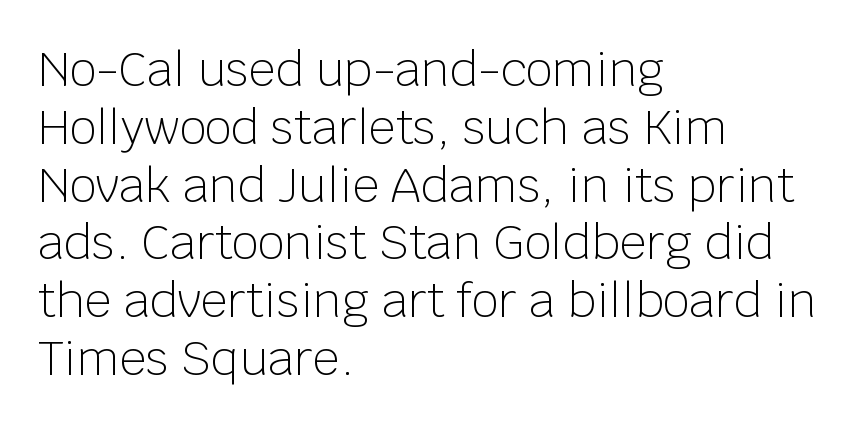
Q: Is the text bold? A: No.
Q: Is the text italic (slanted)? A: No, it is upright.
Q: Is the typeface a serif or a sans-serif typeface? A: Sans-serif.
Q: Is the text underlined? A: No.
Q: How is the paragraph aligned? A: Left-aligned.
Q: Is the spacing between letters normal or unusually wide? A: Normal.
Q: Width (condensed, normal, or wide)? A: Normal.
Q: Stroke contrast? A: Low.
Q: x-height? A: Large.
Q: Monospaced? A: No.
